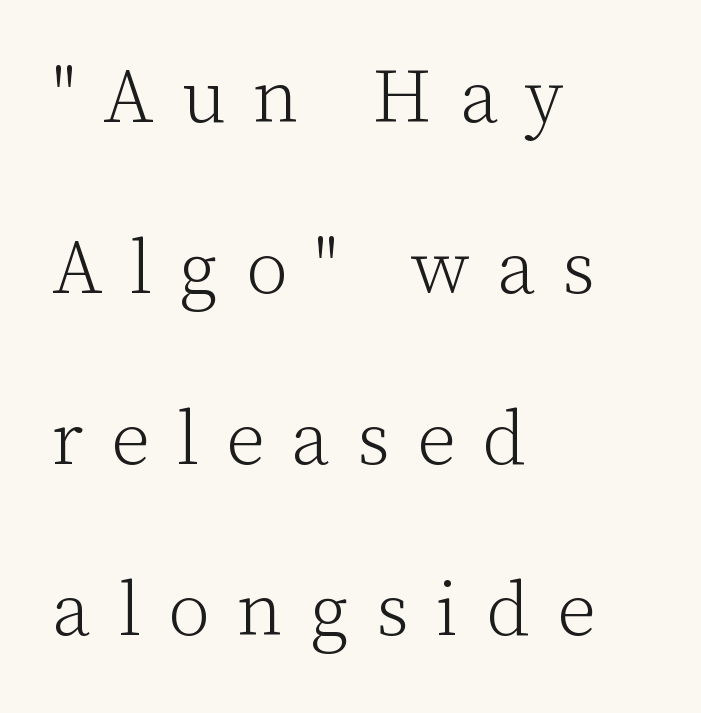
{"serif": "yes", "italic": "no", "bold": "no", "weight": "light", "width": "normal", "stroke_contrast": "low", "x_height": "medium", "monospaced": "no", "underline": "no", "align": "left", "line_spacing": "loose", "line_spacing_ratio": 2.25, "letter_spacing": "wide", "letter_spacing_em": 0.36, "glyph_px": 76}
